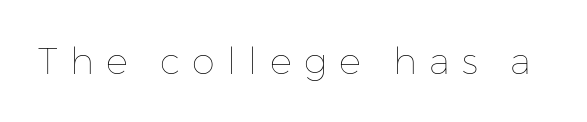
{"italic": "no", "bold": "no", "weight": "thin", "width": "normal", "stroke_contrast": "low", "x_height": "medium", "monospaced": "no", "underline": "no", "letter_spacing": "wide", "letter_spacing_em": 0.33, "glyph_px": 37}
